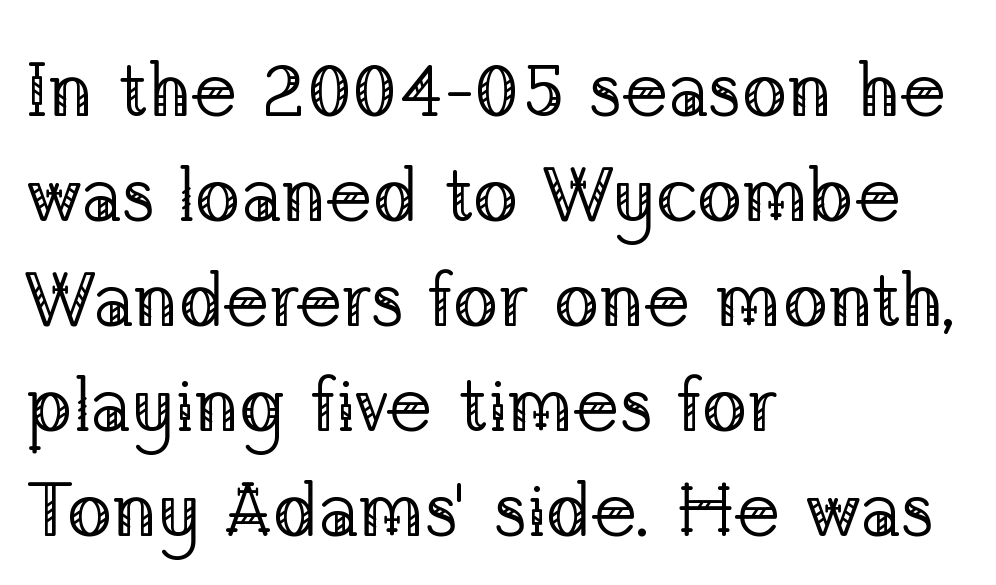
{"serif": "yes", "italic": "no", "bold": "no", "weight": "regular", "width": "normal", "stroke_contrast": "low", "x_height": "medium", "monospaced": "no", "underline": "no", "align": "left", "line_spacing": "normal", "line_spacing_ratio": 1.38, "letter_spacing": "normal", "letter_spacing_em": 0.0, "glyph_px": 76}
